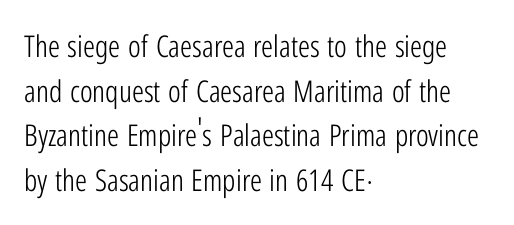
{"serif": "no", "italic": "no", "bold": "no", "weight": "light", "width": "condensed", "stroke_contrast": "low", "x_height": "medium", "monospaced": "no", "underline": "no", "align": "left", "line_spacing": "normal", "line_spacing_ratio": 1.49, "letter_spacing": "normal", "letter_spacing_em": 0.0, "glyph_px": 30}
